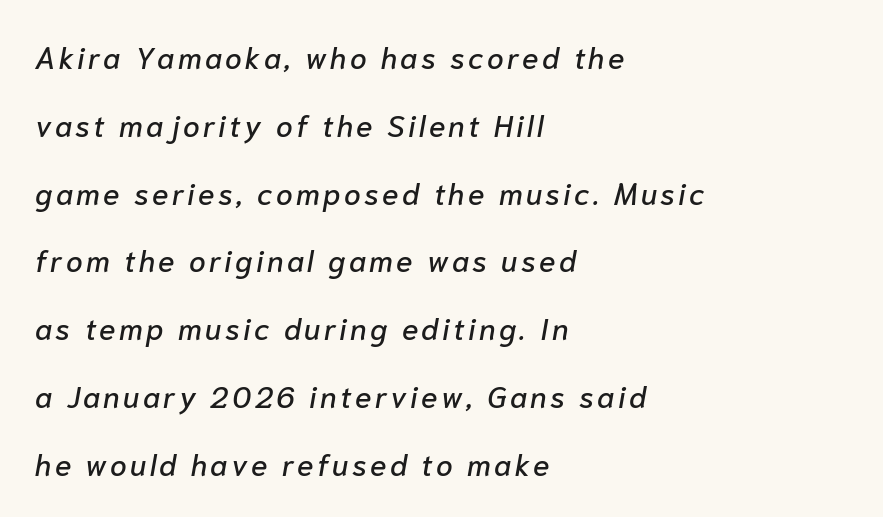
Q: Is the text italic (slanted)? A: Yes, it leans right by about 10 degrees.
Q: Is the text underlined? A: No.
Q: How is the paragraph aligned? A: Left-aligned.
Q: Is the spacing between lines tight, normal or loose? A: Loose.
Q: Width (condensed, normal, or wide)? A: Normal.
Q: Stroke contrast? A: Low.
Q: x-height? A: Medium.
Q: Monospaced? A: No.
